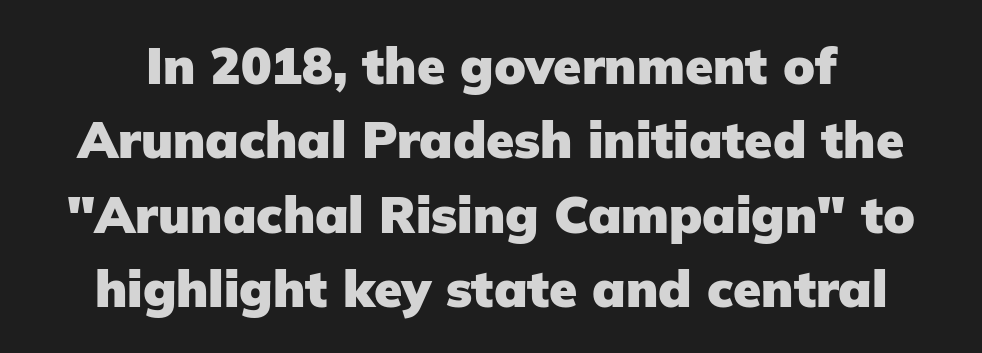
{"serif": "no", "italic": "no", "bold": "yes", "weight": "heavy", "width": "normal", "stroke_contrast": "low", "x_height": "medium", "monospaced": "no", "underline": "no", "line_spacing": "normal", "line_spacing_ratio": 1.46, "letter_spacing": "normal", "letter_spacing_em": 0.0, "glyph_px": 51}
